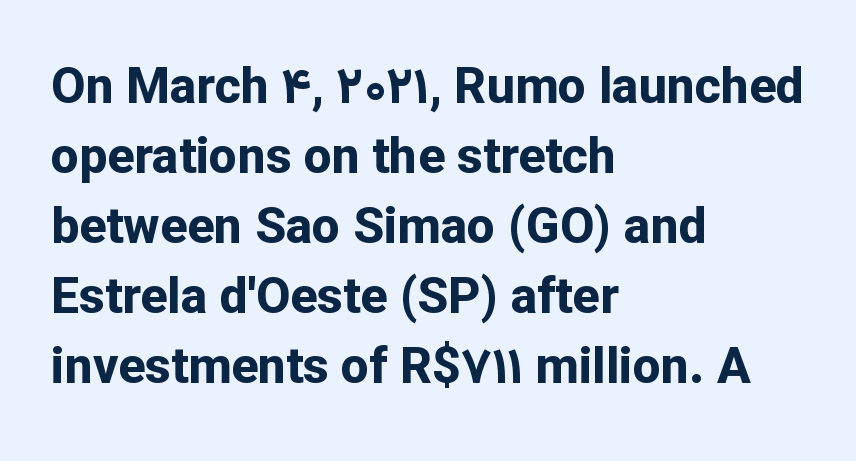
The image shows 50 px bold sans-serif type, upright; set left-aligned, normal line spacing (1.4x), normal letter spacing, not underlined; low stroke contrast and a medium x-height.
